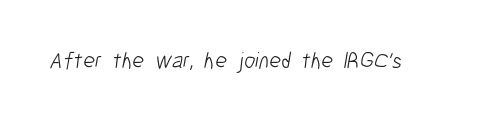
Q: Is the text bold? A: No.
Q: Is the text underlined? A: No.
Q: Is the spacing between letters normal or unusually wide? A: Normal.
